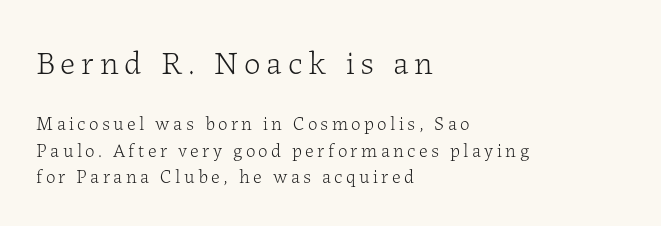
Old-style or modern, the face here clearly has serifs. Line spacing here is normal. These two chunks differ in scale, with the top chunk taking the larger measure. The string is rendered with underlining switched off. You could not count columns in this text — the font is proportionally spaced. The font's upright variant was chosen for this text.
